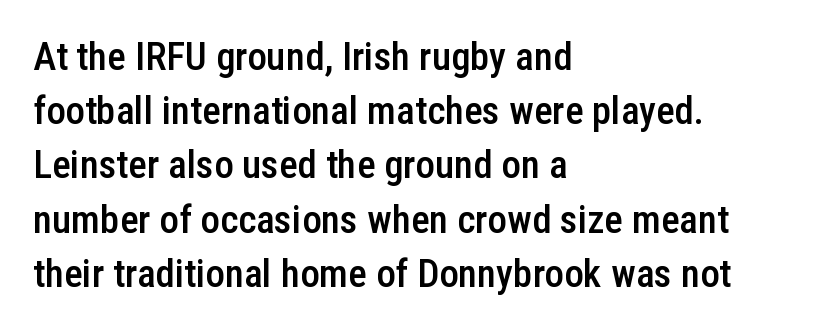
The image shows 39 px semibold, condensed sans-serif type, upright; set left-aligned, normal line spacing (1.39x), normal letter spacing, not underlined; low stroke contrast and a medium x-height.
